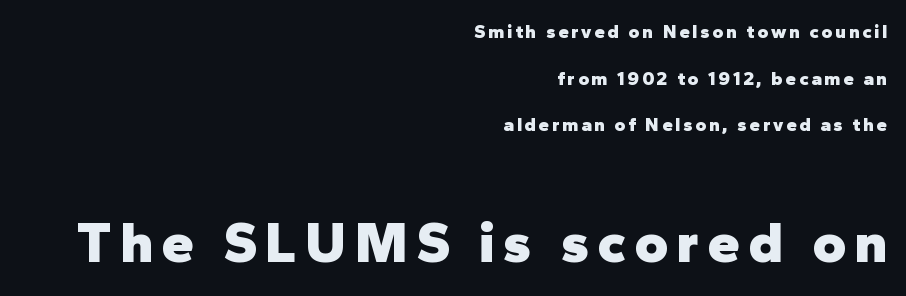
Q: Is the text bold? A: Yes.
Q: Is the text italic (slanted)? A: No, it is upright.
Q: Is the typeface a serif or a sans-serif typeface? A: Sans-serif.
Q: Is the text underlined? A: No.
Q: How is the paragraph aligned? A: Right-aligned.
Q: Is the spacing between lines tight, normal or loose? A: Loose.
Q: Which block of text is set in a larger size, the first (top) or the second (bottom)? A: The second (bottom) one.
Q: Width (condensed, normal, or wide)? A: Normal.
Q: Stroke contrast? A: Low.
Q: x-height? A: Medium.
Q: Monospaced? A: No.
